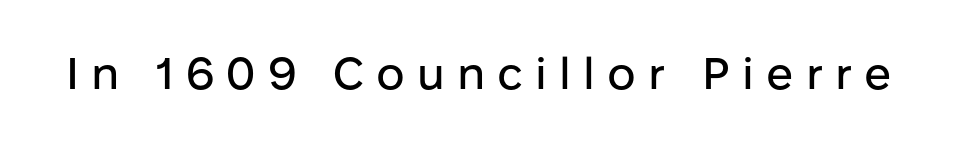
The image shows 45 px sans-serif type, upright; set unusually wide letter spacing (+0.27 em), not underlined; low stroke contrast and a medium x-height.
